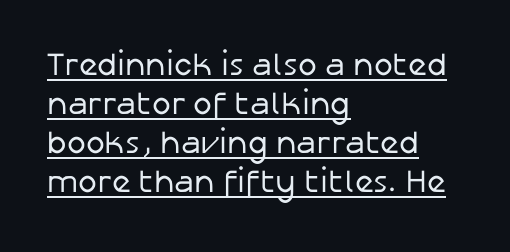
A typesetter would mark this as roman, not italic. Horizontal alignment here is leftward, the default for most running prose. Classification — sans serif. This is not heavy type; no bold has been used. The specimen includes a rule beneath the text block's lines. Look at the tracking — it's just the regular setting, nothing added.
